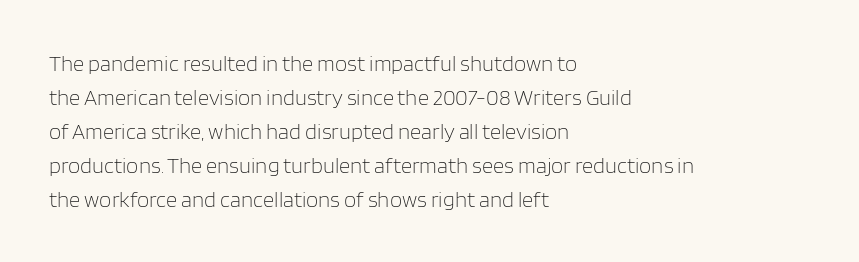
Q: Is the text bold? A: No.
Q: Is the text italic (slanted)? A: No, it is upright.
Q: Is the text underlined? A: No.
Q: How is the paragraph aligned? A: Left-aligned.
Q: Is the spacing between letters normal or unusually wide? A: Normal.
Q: Is the spacing between lines tight, normal or loose? A: Normal.
